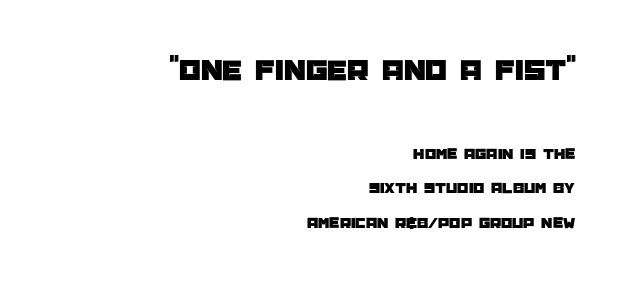
Q: Is the text italic (slanted)? A: No, it is upright.
Q: Is the typeface a serif or a sans-serif typeface? A: Sans-serif.
Q: Is the text underlined? A: No.
Q: How is the paragraph aligned? A: Right-aligned.
Q: Is the spacing between letters normal or unusually wide? A: Normal.
Q: Is the spacing between lines tight, normal or loose? A: Loose.
Q: Which block of text is set in a larger size, the first (top) or the second (bottom)? A: The first (top) one.
Q: Width (condensed, normal, or wide)? A: Normal.
Q: Stroke contrast? A: Low.
Q: x-height? A: Large.
Q: Monospaced? A: No.
